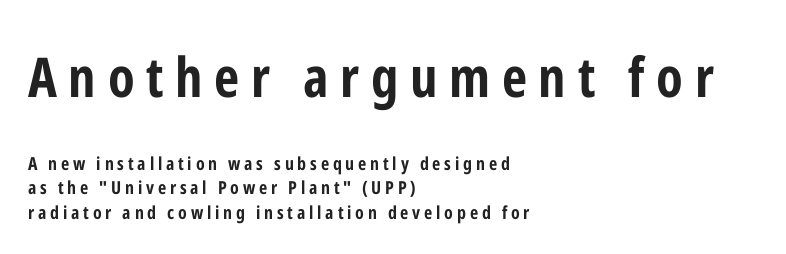
Q: Is the text bold? A: Yes.
Q: Is the text italic (slanted)? A: No, it is upright.
Q: Is the typeface a serif or a sans-serif typeface? A: Sans-serif.
Q: Is the text underlined? A: No.
Q: How is the paragraph aligned? A: Left-aligned.
Q: Is the spacing between letters normal or unusually wide? A: Unusually wide.
Q: Is the spacing between lines tight, normal or loose? A: Normal.
Q: Which block of text is set in a larger size, the first (top) or the second (bottom)? A: The first (top) one.
Q: Width (condensed, normal, or wide)? A: Condensed.
Q: Stroke contrast? A: Low.
Q: x-height? A: Medium.
Q: Monospaced? A: No.
